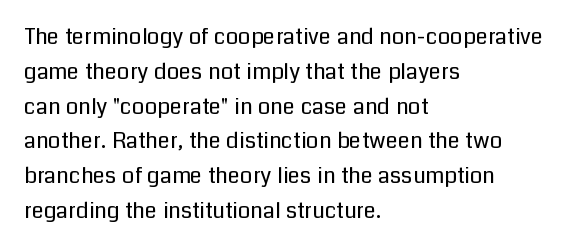
Q: Is the text bold? A: No.
Q: Is the text italic (slanted)? A: No, it is upright.
Q: Is the text underlined? A: No.
Q: How is the paragraph aligned? A: Left-aligned.
Q: Is the spacing between letters normal or unusually wide? A: Normal.
Q: Is the spacing between lines tight, normal or loose? A: Normal.
